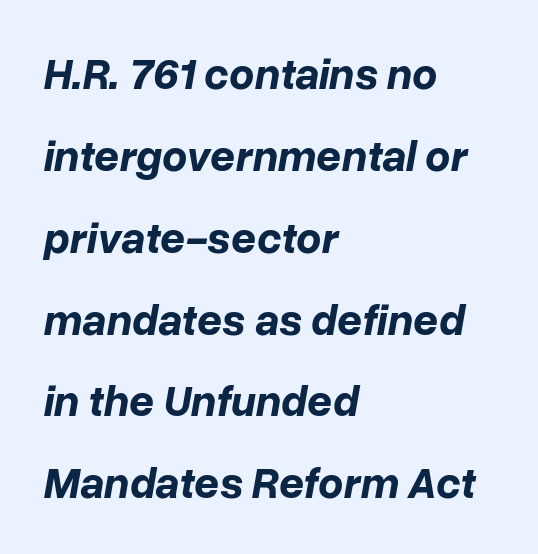
Q: Is the text bold? A: Yes.
Q: Is the text italic (slanted)? A: Yes, it leans right by about 10 degrees.
Q: Is the text underlined? A: No.
Q: How is the paragraph aligned? A: Left-aligned.
Q: Is the spacing between letters normal or unusually wide? A: Normal.
Q: Width (condensed, normal, or wide)? A: Normal.
Q: Stroke contrast? A: Low.
Q: x-height? A: Medium.
Q: Monospaced? A: No.
